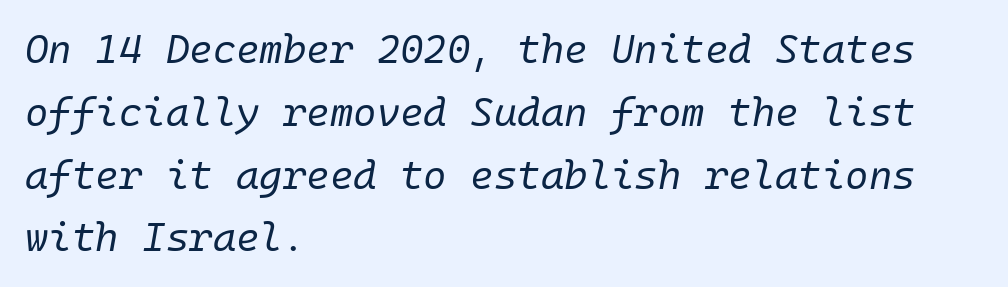
{"italic": "yes", "lean": "right", "slant_degrees": 10, "bold": "no", "weight": "regular", "width": "normal", "stroke_contrast": "low", "x_height": "medium", "underline": "no", "align": "left", "line_spacing": "normal", "line_spacing_ratio": 1.57, "letter_spacing": "normal", "letter_spacing_em": 0.0, "glyph_px": 40}
